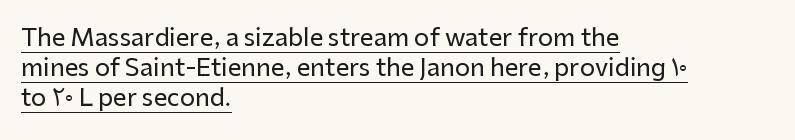
Q: Is the text italic (slanted)? A: No, it is upright.
Q: Is the text underlined? A: Yes.
Q: How is the paragraph aligned? A: Left-aligned.
Q: Is the spacing between letters normal or unusually wide? A: Normal.
Q: Is the spacing between lines tight, normal or loose? A: Normal.
